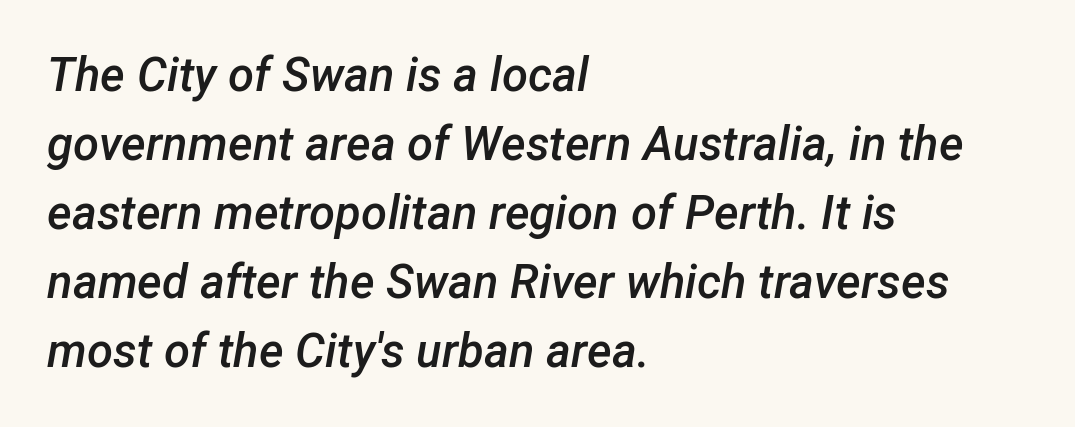
The block of text has a typical density, with ordinary space between rows. Notice the strokes are somewhat thickened but not fully heavy: this is a semibold. A clean baseline with only descenders dipping below it. The passage shown leans; its letterforms are oblique. The type is set solid horizontally, with unmodified tracking.
